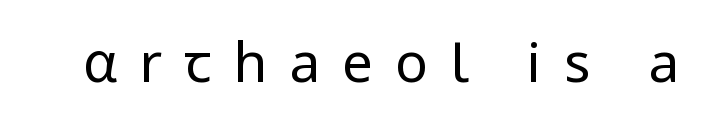
{"serif": "no", "italic": "no", "bold": "no", "weight": "regular", "width": "normal", "stroke_contrast": "low", "x_height": "medium", "monospaced": "no", "underline": "no", "letter_spacing": "wide", "letter_spacing_em": 0.4, "glyph_px": 55}
